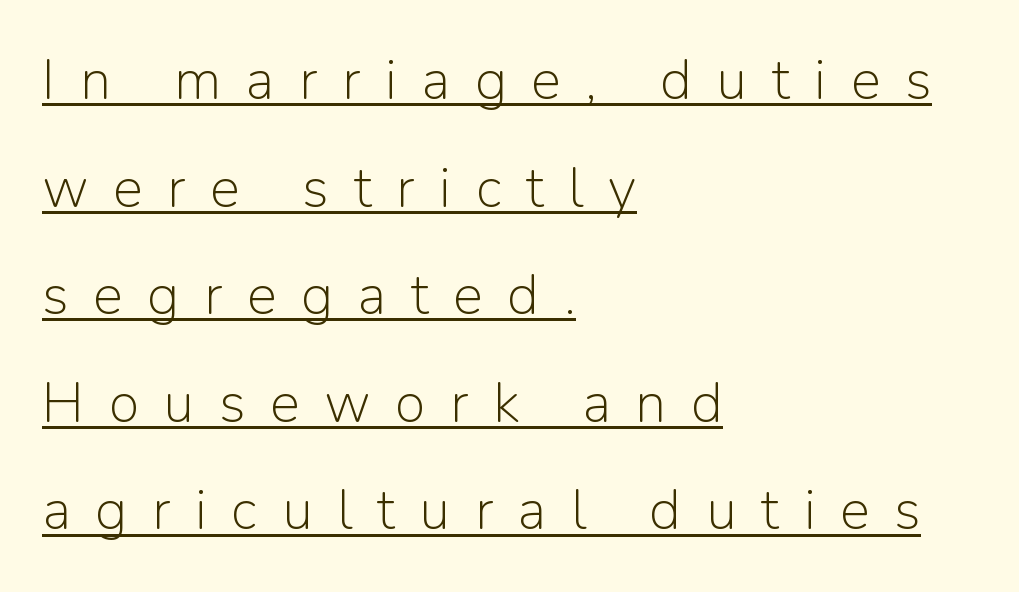
The letters stand straight up with perfectly vertical stems. Leading is clearly above the norm, producing a sparse column. The weight tops out at a normal text grade. Caption: lettering with a line underneath. Is the block centered? No — it sits flush against the left margin.
